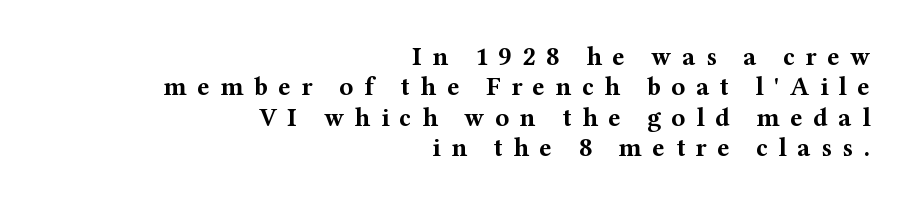
{"italic": "no", "bold": "yes", "underline": "no", "align": "right", "line_spacing_ratio": 1.17, "letter_spacing": "wide", "letter_spacing_em": 0.4, "glyph_px": 26}
